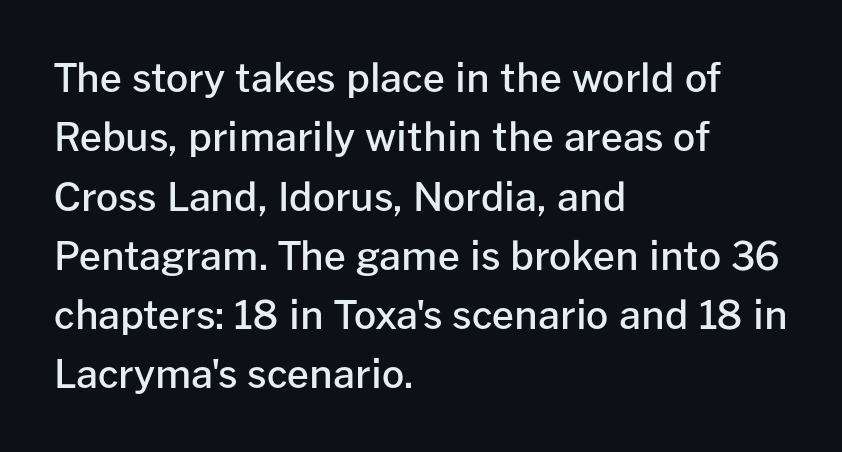
Regular leading. Proportional: the letters do not fall into vertical columns. What kind of face is this? One without serifs — a sans. Check the space under the baseline: it is left empty. Its strokes are somewhat broadened, the hallmark of semibold type.
